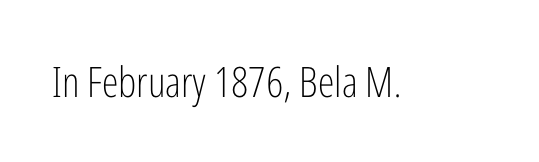
The image shows 42 px light, condensed sans-serif type, upright; set normal letter spacing, not underlined; low stroke contrast and a medium x-height.
